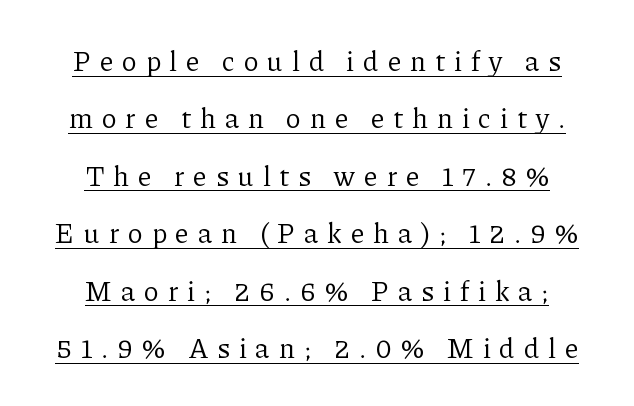
Q: Is the text bold? A: No.
Q: Is the text italic (slanted)? A: No, it is upright.
Q: Is the typeface a serif or a sans-serif typeface? A: Serif.
Q: Is the text underlined? A: Yes.
Q: How is the paragraph aligned? A: Centered.
Q: Is the spacing between letters normal or unusually wide? A: Unusually wide.
Q: Is the spacing between lines tight, normal or loose? A: Loose.
Q: Width (condensed, normal, or wide)? A: Normal.
Q: Stroke contrast? A: Low.
Q: x-height? A: Medium.
Q: Monospaced? A: No.
